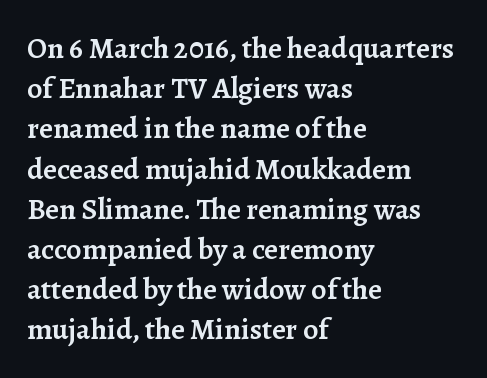
Q: Is the text bold? A: Semi-bold.
Q: Is the text italic (slanted)? A: No, it is upright.
Q: Is the typeface a serif or a sans-serif typeface? A: Serif.
Q: Is the text underlined? A: No.
Q: How is the paragraph aligned? A: Left-aligned.
Q: Is the spacing between letters normal or unusually wide? A: Normal.
Q: Is the spacing between lines tight, normal or loose? A: Normal.
Q: Width (condensed, normal, or wide)? A: Normal.
Q: Stroke contrast? A: Low.
Q: x-height? A: Medium.
Q: Monospaced? A: No.
